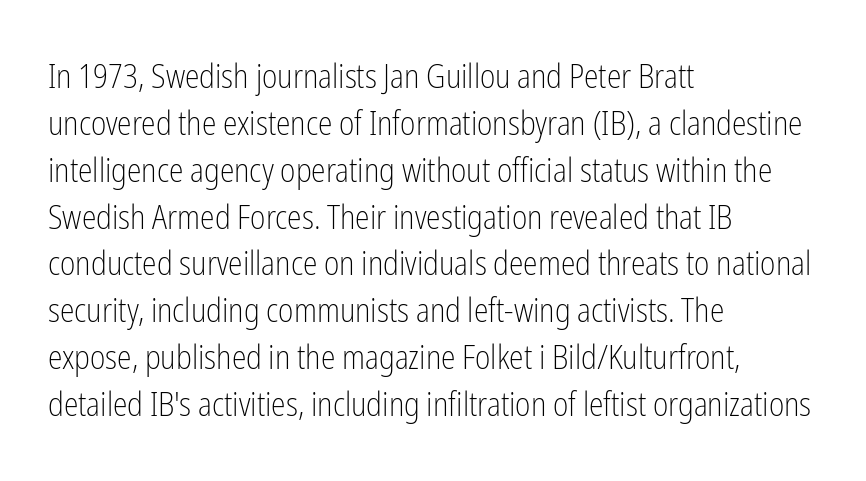
The image shows 33 px light, condensed sans-serif type, upright; set left-aligned, normal line spacing (1.42x), normal letter spacing, not underlined; low stroke contrast and a medium x-height.
